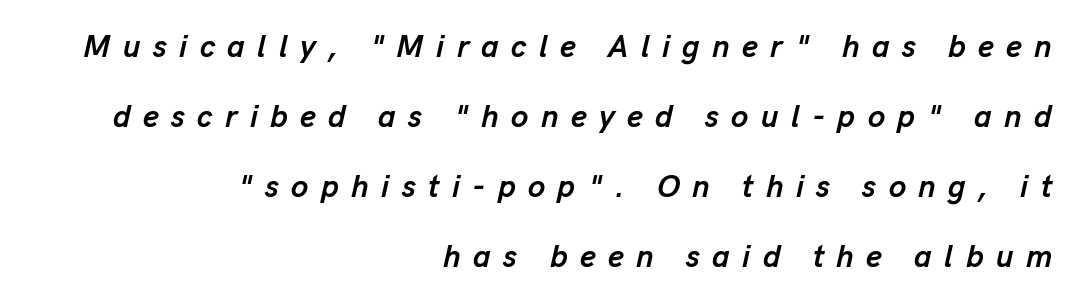
Anything drawn beneath the words? Only blank space. If you measured baseline to baseline, you'd find a long distance. Which margin do the lines hug? The right one — the left edge is uneven. Bold? Absolutely — the strokes are thick and heavy. Slanted lettering throughout. What stands out about the letter spacing? Its width — letters are far apart.
